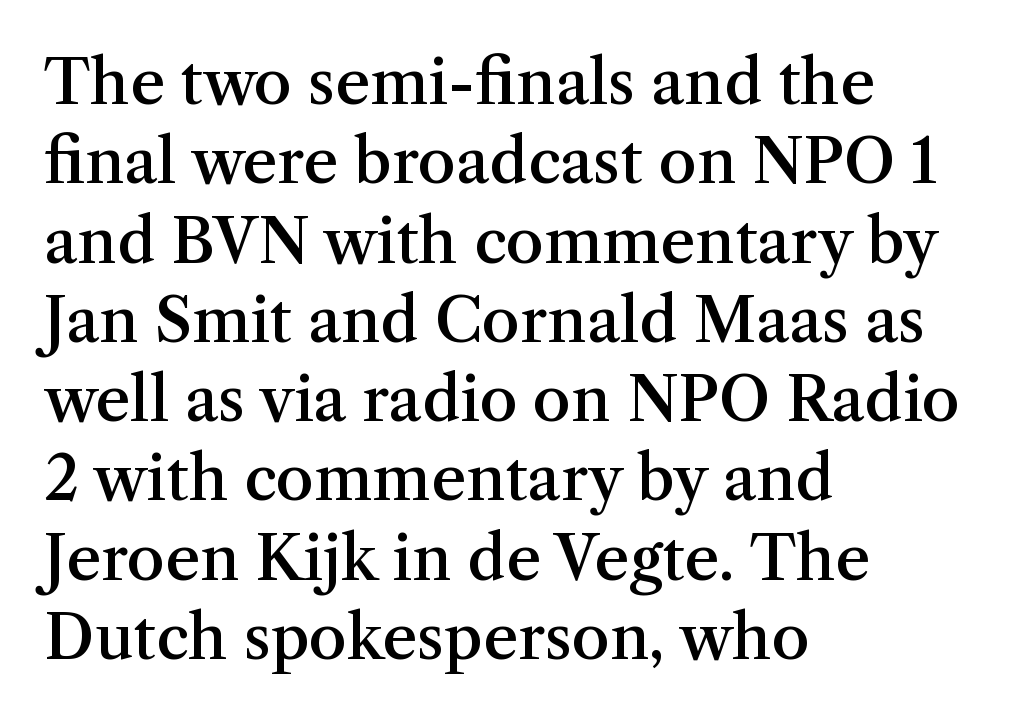
Q: Is the text bold? A: Semi-bold.
Q: Is the text italic (slanted)? A: No, it is upright.
Q: Is the typeface a serif or a sans-serif typeface? A: Serif.
Q: Is the text underlined? A: No.
Q: How is the paragraph aligned? A: Left-aligned.
Q: Is the spacing between letters normal or unusually wide? A: Normal.
Q: Is the spacing between lines tight, normal or loose? A: Normal.
Q: Width (condensed, normal, or wide)? A: Normal.
Q: Stroke contrast? A: Medium.
Q: x-height? A: Medium.
Q: Monospaced? A: No.
